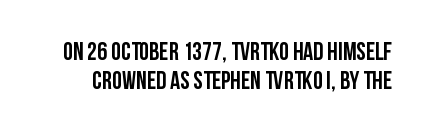
The image shows 25 px bold type, upright; set line spacing 1.16x, normal letter spacing, not underlined.
